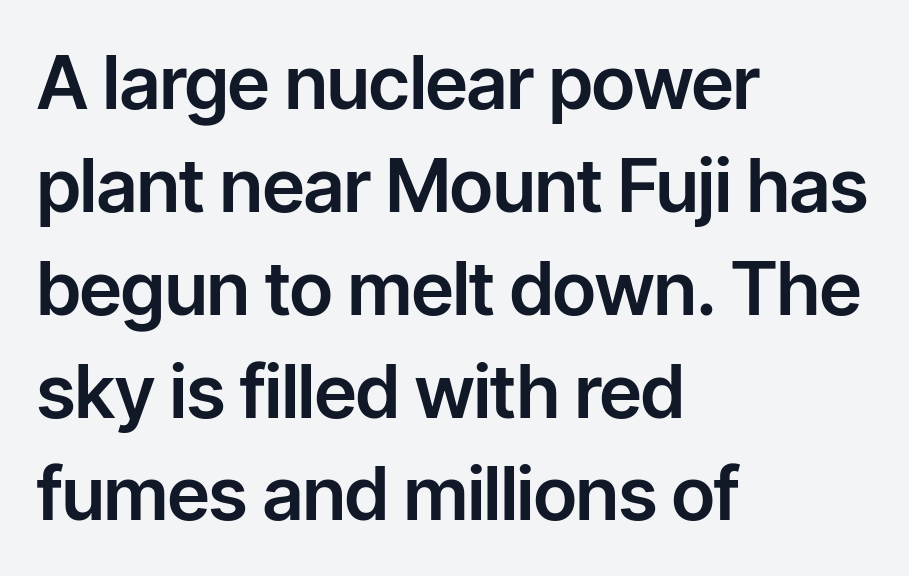
When letters stand straight like this, we call the style roman or upright. All the whitespace from short lines collects on the right. Looks like regular typesetting: each glyph gets only the width it needs. In terms of leading, this rendering sits right in the middle.
